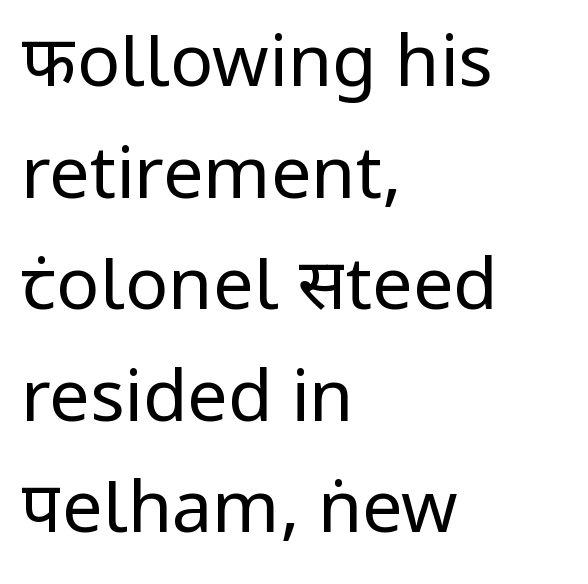
Q: Is the text bold? A: No.
Q: Is the text italic (slanted)? A: No, it is upright.
Q: Is the typeface a serif or a sans-serif typeface? A: Sans-serif.
Q: Is the text underlined? A: No.
Q: How is the paragraph aligned? A: Left-aligned.
Q: Is the spacing between letters normal or unusually wide? A: Normal.
Q: Is the spacing between lines tight, normal or loose? A: Normal.
Q: Width (condensed, normal, or wide)? A: Normal.
Q: Stroke contrast? A: Low.
Q: x-height? A: Medium.
Q: Monospaced? A: No.
